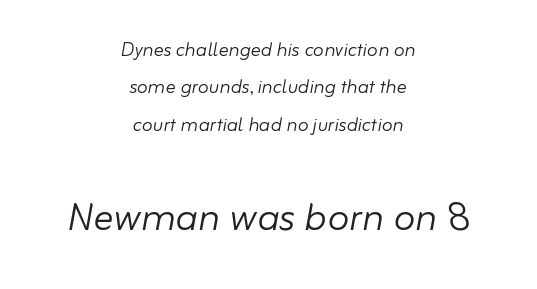
Heaviness? Minimal to ordinary, like unemphasized prose. The paragraph has two soft edges and a firm central axis. This sample uses an oblique cut, with every glyph tilted off the vertical. Check the space under the baseline: it is left empty. Looks like regular typesetting: each glyph gets only the width it needs.
